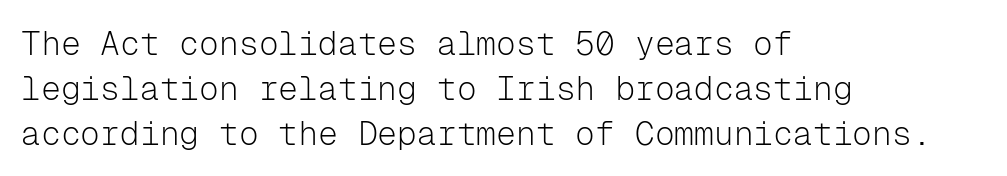
The block of text has a typical density, with ordinary space between rows. The characters display no serif detailing; their extremities are plain. The glyphs are unaccompanied by any horizontal stroke below them. Letters have the restrained weight of plain body copy at most. Nope, not italic — everything's standing straight. You could count columns in this text — the font is strictly monospaced.
